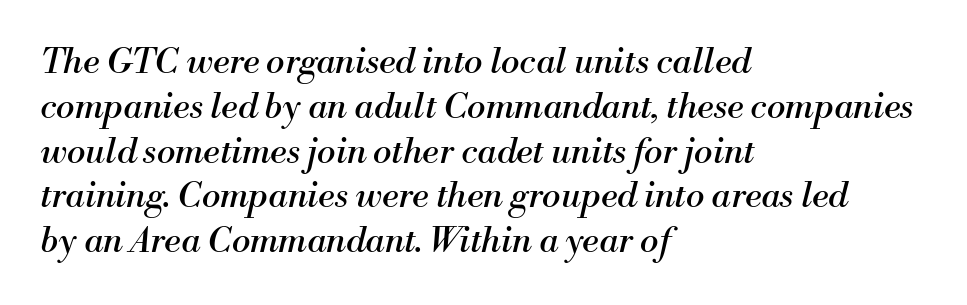
The image shows 35 px regular-weight serif type, italic (leaning right); set left-aligned, normal line spacing (1.28x), normal letter spacing, not underlined; medium stroke contrast and a small x-height.
